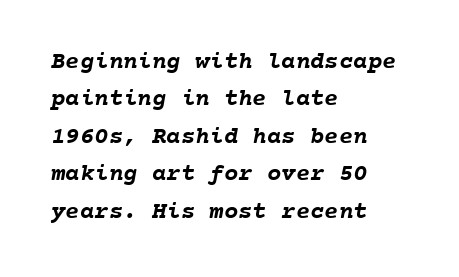
{"bold": "yes", "underline": "no", "align": "left", "line_spacing": "normal", "line_spacing_ratio": 1.56, "letter_spacing": "normal", "letter_spacing_em": 0.0, "glyph_px": 24}
